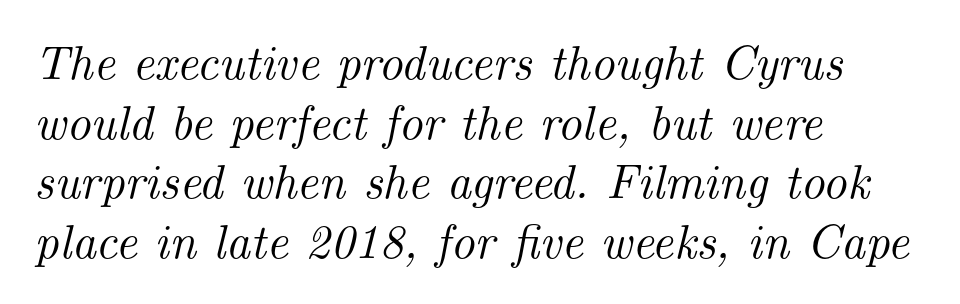
The image shows 48 px serif type, italic (leaning right); set left-aligned, line spacing 1.24x, normal letter spacing, not underlined; medium stroke contrast and a small x-height.
